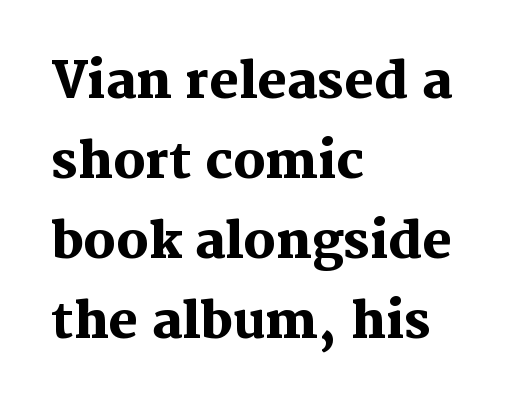
The designer went with a serif here, giving each stem small feet. Heavy-handed strokes throughout: this text is bold. Spacing verdict: proportional, widths tailored to each character. The type is set solid horizontally, with unmodified tracking. This sample is left-justified, so line endings fall wherever the words run out. This sample uses an upright cut, with every glyph sitting square on the baseline.
